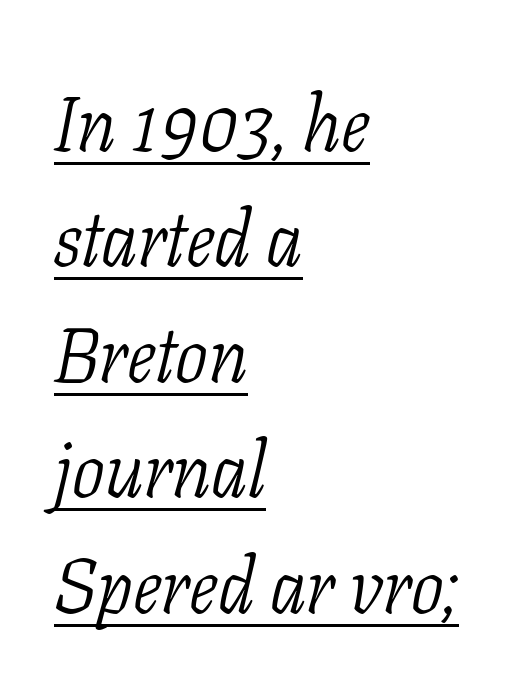
{"serif": "yes", "italic": "yes", "lean": "right", "slant_degrees": 11, "bold": "no", "weight": "light", "width": "condensed", "stroke_contrast": "low", "x_height": "medium", "monospaced": "no", "underline": "yes", "align": "left", "line_spacing": "normal", "line_spacing_ratio": 1.5, "letter_spacing": "normal", "letter_spacing_em": 0.0, "glyph_px": 77}
